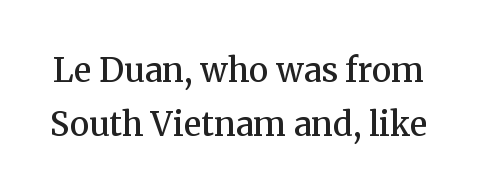
{"serif": "yes", "italic": "no", "bold": "semi", "weight": "semibold", "width": "normal", "stroke_contrast": "medium", "x_height": "medium", "monospaced": "no", "underline": "no", "line_spacing": "normal", "line_spacing_ratio": 1.65, "letter_spacing": "normal", "letter_spacing_em": 0.0, "glyph_px": 33}
